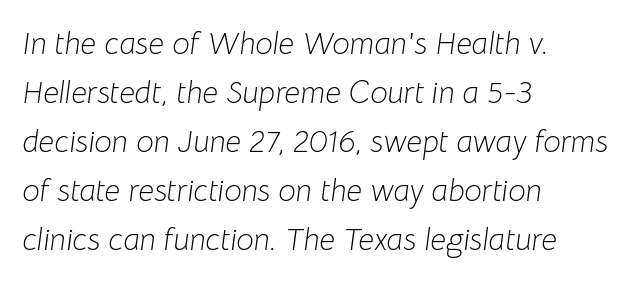
Left-aligned paragraph, ragged on the right. Varying glyph widths throughout — classic text-font behaviour. Quick note: italic. The face looks like a standard text weight, possibly lighter. Look at the tracking — it's just the regular setting, nothing added. Beneath every word, the page is bare.
